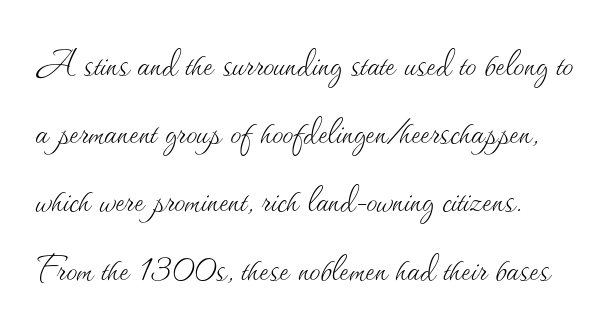
Q: Is the text bold? A: No.
Q: Is the text italic (slanted)? A: Yes.
Q: Is the text underlined? A: No.
Q: How is the paragraph aligned? A: Left-aligned.
Q: Is the spacing between letters normal or unusually wide? A: Normal.
Q: Is the spacing between lines tight, normal or loose? A: Normal.
Q: Width (condensed, normal, or wide)? A: Normal.
Q: Stroke contrast? A: Medium.
Q: x-height? A: Small.
Q: Monospaced? A: No.
